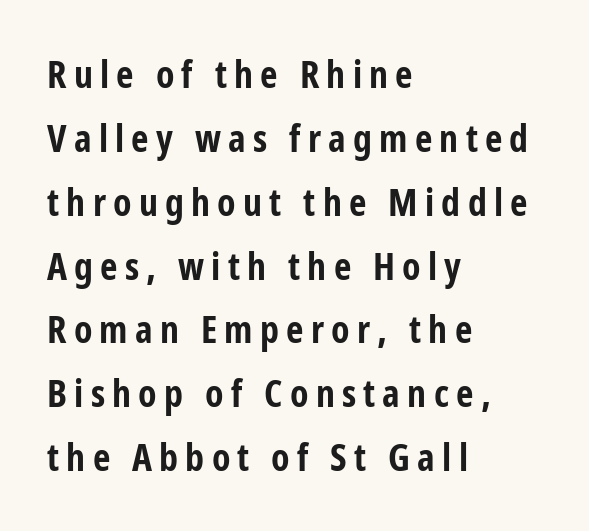
{"serif": "no", "italic": "no", "bold": "yes", "weight": "bold", "width": "condensed", "stroke_contrast": "low", "x_height": "medium", "monospaced": "no", "underline": "no", "align": "left", "line_spacing": "normal", "line_spacing_ratio": 1.68, "glyph_px": 38}
